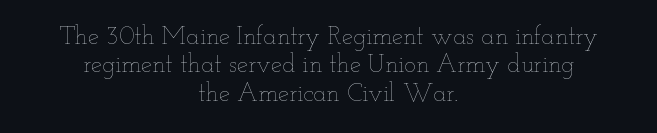
Q: Is the text bold? A: No.
Q: Is the text italic (slanted)? A: No, it is upright.
Q: Is the text underlined? A: No.
Q: How is the paragraph aligned? A: Centered.
Q: Is the spacing between letters normal or unusually wide? A: Normal.
Q: Is the spacing between lines tight, normal or loose? A: Tight.
